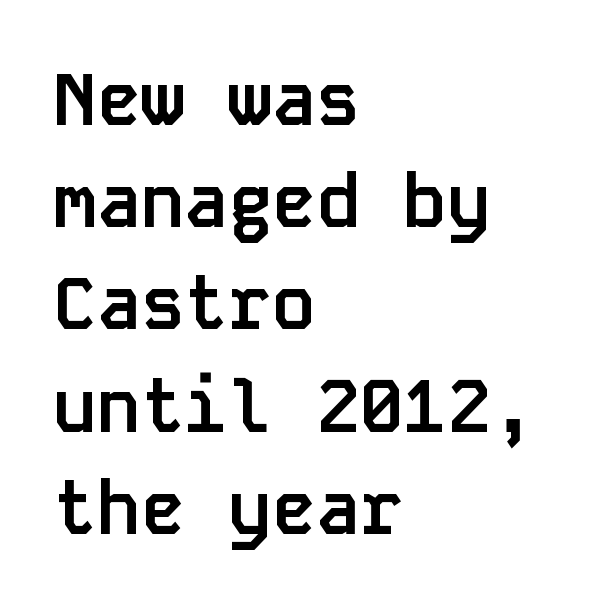
Tracking here is standard; glyphs follow each other at the usual distance. This is the regular roman posture of the typeface. Looks like terminal output: every glyph gets an equal slot. Horizontal alignment here is leftward, the default for most running prose. Stroke terminals: plain, sans-serif. Chunky letters — that's bold for sure.
